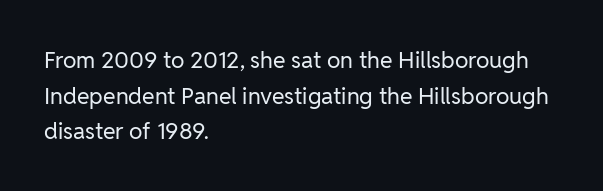
Baseline-to-baseline distance is the conventional proportion of letter height. The passage is arranged the way most books set body copy — flush left. The glyphs are unaccompanied by any horizontal stroke below them. The gaps between neighbouring characters are ordinary and unremarkable.
